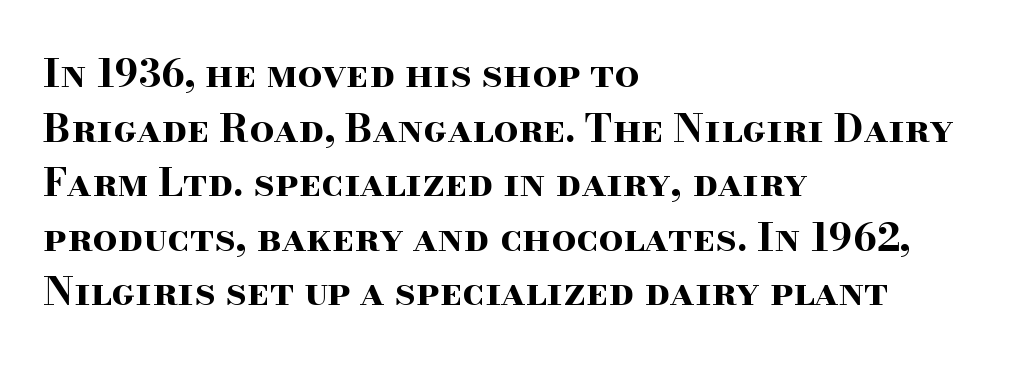
Q: Is the text bold? A: Yes.
Q: Is the text italic (slanted)? A: No, it is upright.
Q: Is the typeface a serif or a sans-serif typeface? A: Serif.
Q: Is the text underlined? A: No.
Q: How is the paragraph aligned? A: Left-aligned.
Q: Is the spacing between letters normal or unusually wide? A: Normal.
Q: Is the spacing between lines tight, normal or loose? A: Normal.
Q: Width (condensed, normal, or wide)? A: Wide.
Q: Stroke contrast? A: High.
Q: x-height? A: Small.
Q: Monospaced? A: No.
